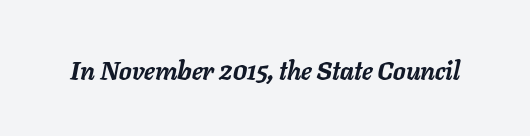
These words are printed bold, with thick strokes throughout. The letterforms sit shoulder to shoulder at normal distance. Style check: oblique. The words here are not underlined.
